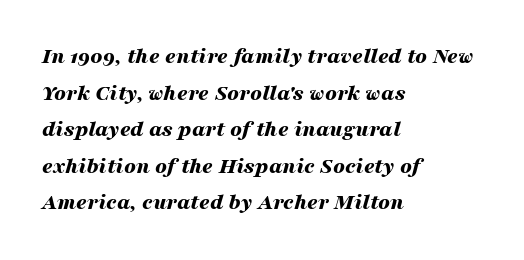
The image shows 23 px bold type, italic (leaning right); set left-aligned, normal line spacing (1.59x), normal letter spacing, not underlined.
